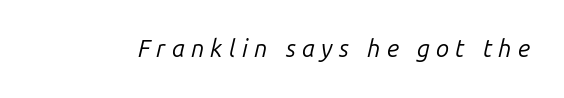
Q: Is the text bold? A: No.
Q: Is the text italic (slanted)? A: Yes, it leans right by about 14 degrees.
Q: Is the text underlined? A: No.
Q: Is the spacing between letters normal or unusually wide? A: Unusually wide.
